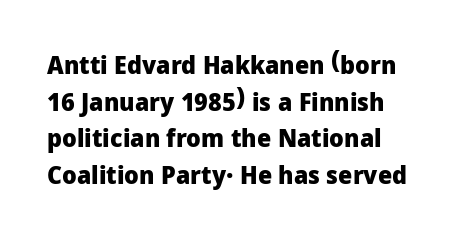
Compared with an ordinary text face, these strokes are far heavier — a full bold. Tall strokes in this sample are plumb rather than angled. Reading down the block, your eye returns to a fixed left position each line. The space directly below the letters is spotless. Leading matches the norm, producing a regular column. The type is set solid horizontally, with unmodified tracking.
